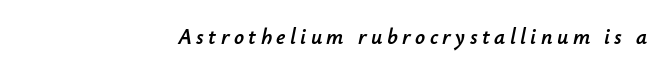
{"italic": "yes", "lean": "right", "slant_degrees": 12, "underline": "no", "letter_spacing": "wide", "letter_spacing_em": 0.2, "glyph_px": 22}
